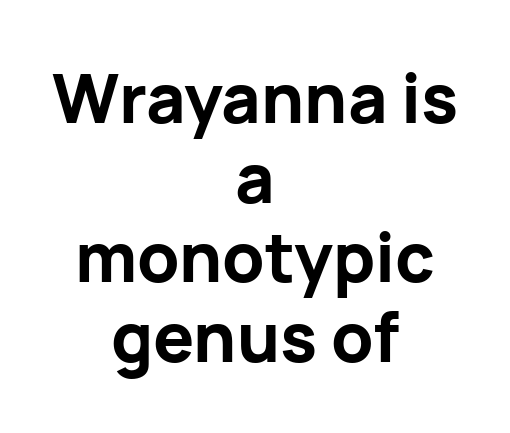
The setting favours the middle, as headings and verse often do. The area under the type is left untouched. Standard letterfit; no display-style spreading of the glyphs. Does the type have serifs? No, each stem ends abruptly. The lettering stays uniformly vertical, giving the passage a roman look.
